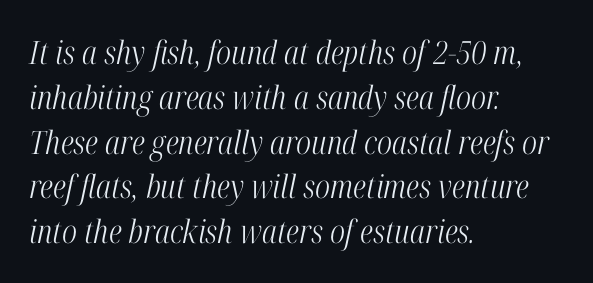
{"serif": "yes", "italic": "yes", "lean": "right", "slant_degrees": 12, "bold": "no", "weight": "light", "width": "condensed", "stroke_contrast": "high", "x_height": "medium", "monospaced": "no", "underline": "no", "align": "left", "line_spacing": "normal", "line_spacing_ratio": 1.4, "letter_spacing": "normal", "letter_spacing_em": 0.0, "glyph_px": 32}
